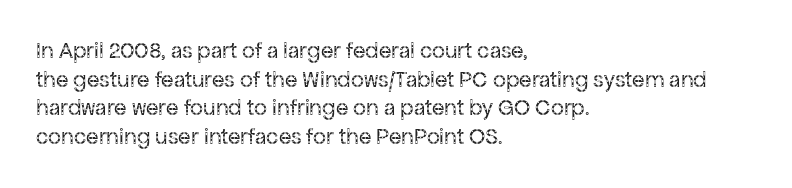
The image shows 23 px text type, upright; set left-aligned, normal line spacing (1.25x), normal letter spacing, not underlined.
